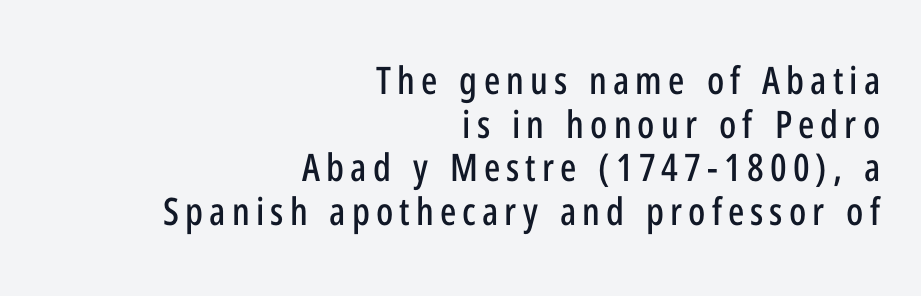
{"serif": "no", "italic": "no", "width": "condensed", "stroke_contrast": "low", "x_height": "medium", "monospaced": "no", "underline": "no", "align": "right", "line_spacing": "tight", "line_spacing_ratio": 1.15, "glyph_px": 38}
